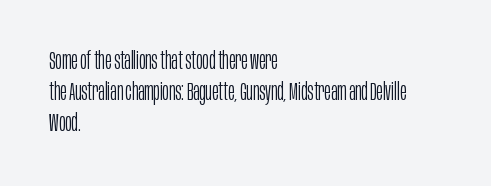
These lines keep a tight, regular rhythm from letter to letter. Notice how descenders clear the ascenders below comfortably — that's standard leading. These lines were composed using upright roman letters. One-word summary of the alignment: left. Nobody drew a line under any word here. The typesetting does not lean heavy: it is not bold.
